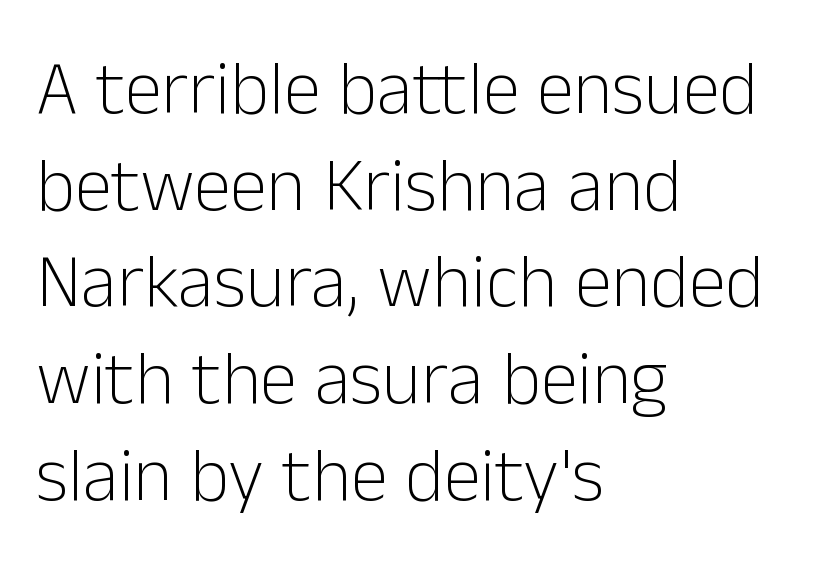
{"serif": "no", "italic": "no", "bold": "no", "weight": "light", "width": "normal", "stroke_contrast": "low", "x_height": "medium", "monospaced": "no", "underline": "no", "align": "left", "line_spacing": "normal", "line_spacing_ratio": 1.29, "letter_spacing": "normal", "letter_spacing_em": 0.0, "glyph_px": 75}
